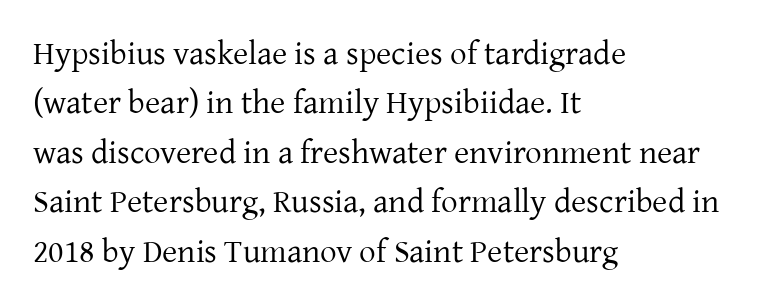
{"serif": "yes", "italic": "no", "bold": "no", "weight": "regular", "width": "normal", "stroke_contrast": "low", "x_height": "medium", "monospaced": "no", "underline": "no", "align": "left", "line_spacing": "normal", "line_spacing_ratio": 1.5, "letter_spacing": "normal", "letter_spacing_em": 0.0, "glyph_px": 33}
